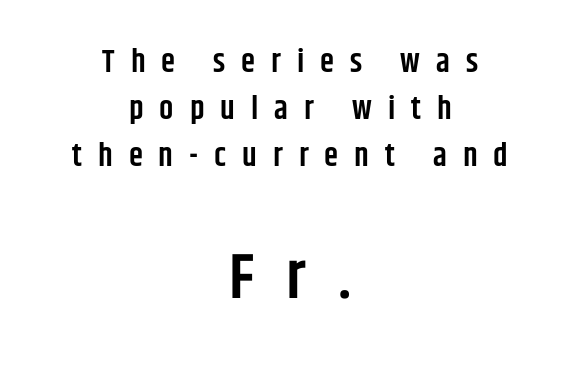
{"serif": "no", "italic": "no", "bold": "semi", "weight": "semibold", "width": "condensed", "stroke_contrast": "low", "x_height": "large", "monospaced": "no", "underline": "no", "align": "center", "line_spacing": "normal", "line_spacing_ratio": 1.47, "letter_spacing": "wide", "letter_spacing_em": 0.5, "larger_block": "second", "size_ratio": 2.0, "glyph_px": 64}
